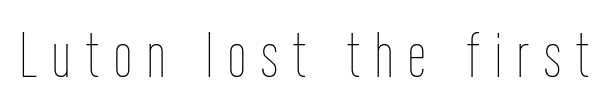
{"italic": "no", "bold": "no", "weight": "thin", "width": "condensed", "stroke_contrast": "low", "x_height": "medium", "monospaced": "no", "underline": "no", "letter_spacing": "wide", "letter_spacing_em": 0.24, "glyph_px": 64}
